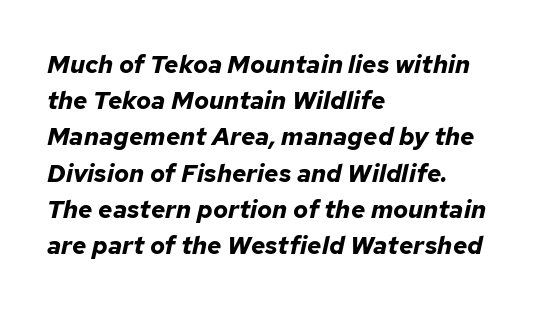
{"italic": "yes", "lean": "right", "slant_degrees": 12, "bold": "yes", "underline": "no", "align": "left", "line_spacing": "normal", "line_spacing_ratio": 1.45, "letter_spacing": "normal", "letter_spacing_em": 0.0, "glyph_px": 25}
